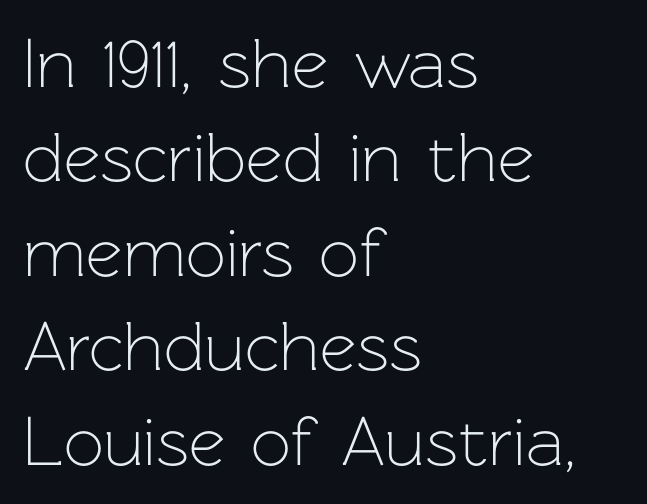
The image shows 71 px light sans-serif type, upright; set left-aligned, normal line spacing (1.33x), normal letter spacing, not underlined; low stroke contrast and a medium x-height.
